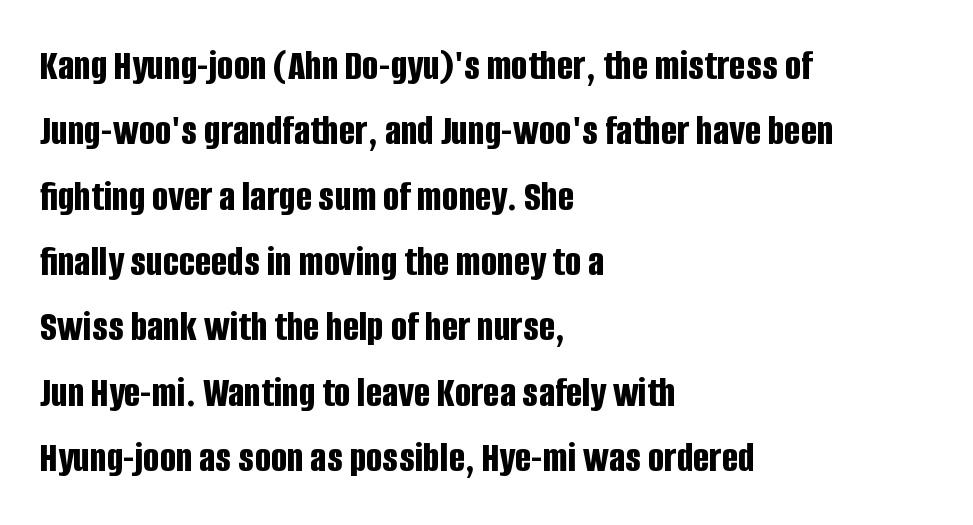
Q: Is the text bold? A: Yes.
Q: Is the text italic (slanted)? A: No, it is upright.
Q: Is the typeface a serif or a sans-serif typeface? A: Sans-serif.
Q: Is the text underlined? A: No.
Q: How is the paragraph aligned? A: Left-aligned.
Q: Is the spacing between letters normal or unusually wide? A: Normal.
Q: Is the spacing between lines tight, normal or loose? A: Normal.
Q: Width (condensed, normal, or wide)? A: Condensed.
Q: Stroke contrast? A: Low.
Q: x-height? A: Large.
Q: Monospaced? A: No.
